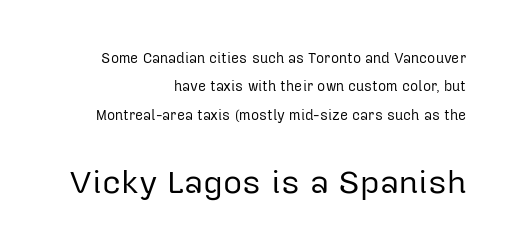
{"serif": "no", "italic": "no", "bold": "no", "weight": "regular", "width": "normal", "stroke_contrast": "low", "x_height": "medium", "monospaced": "no", "underline": "no", "align": "right", "line_spacing": "loose", "line_spacing_ratio": 2.02, "letter_spacing": "normal", "letter_spacing_em": 0.0, "larger_block": "second", "size_ratio": 2.36, "glyph_px": 33}
